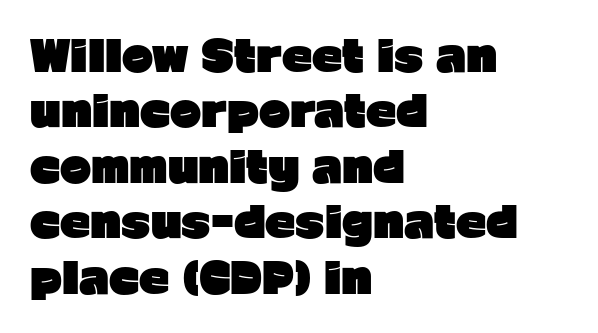
Ascenders rise straight up at ninety degrees. Glyph-to-glyph distance matches everyday printed text. How would I describe the line gaps? Plain and ordinary. Any mark beneath the type? The region is blank.
